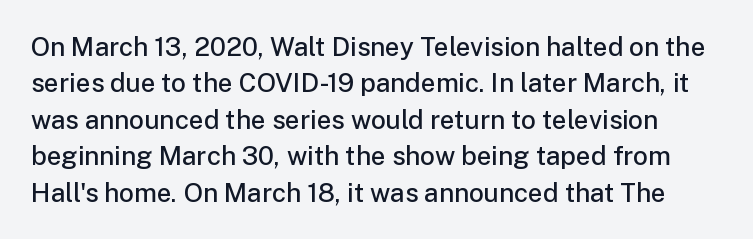
Q: Is the text bold? A: Semi-bold.
Q: Is the text italic (slanted)? A: No, it is upright.
Q: Is the text underlined? A: No.
Q: Is the spacing between letters normal or unusually wide? A: Normal.
Q: Is the spacing between lines tight, normal or loose? A: Normal.
